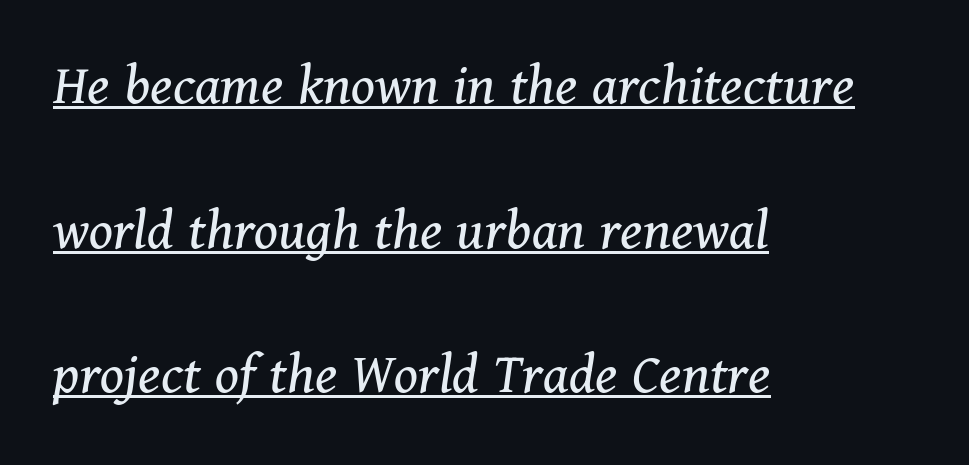
Q: Is the text bold? A: No.
Q: Is the text italic (slanted)? A: Yes, it leans right by about 11 degrees.
Q: Is the typeface a serif or a sans-serif typeface? A: Serif.
Q: Is the text underlined? A: Yes.
Q: How is the paragraph aligned? A: Left-aligned.
Q: Is the spacing between letters normal or unusually wide? A: Normal.
Q: Is the spacing between lines tight, normal or loose? A: Loose.
Q: Width (condensed, normal, or wide)? A: Normal.
Q: Stroke contrast? A: Medium.
Q: x-height? A: Medium.
Q: Monospaced? A: No.
